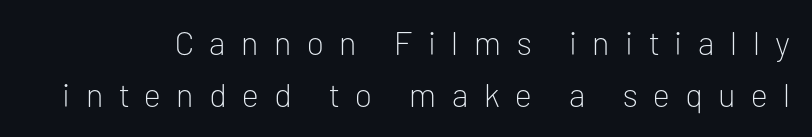
The image shows 33 px light sans-serif type, upright; set normal line spacing (1.59x), unusually wide letter spacing (+0.47 em), not underlined; low stroke contrast and a medium x-height.
